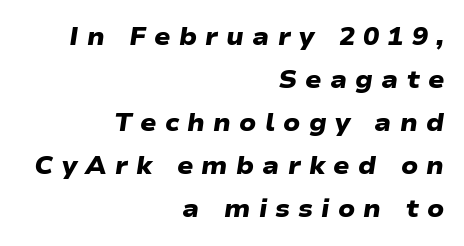
{"bold": "yes", "underline": "no", "align": "right", "line_spacing_ratio": 1.79, "letter_spacing": "wide", "letter_spacing_em": 0.34, "glyph_px": 24}
